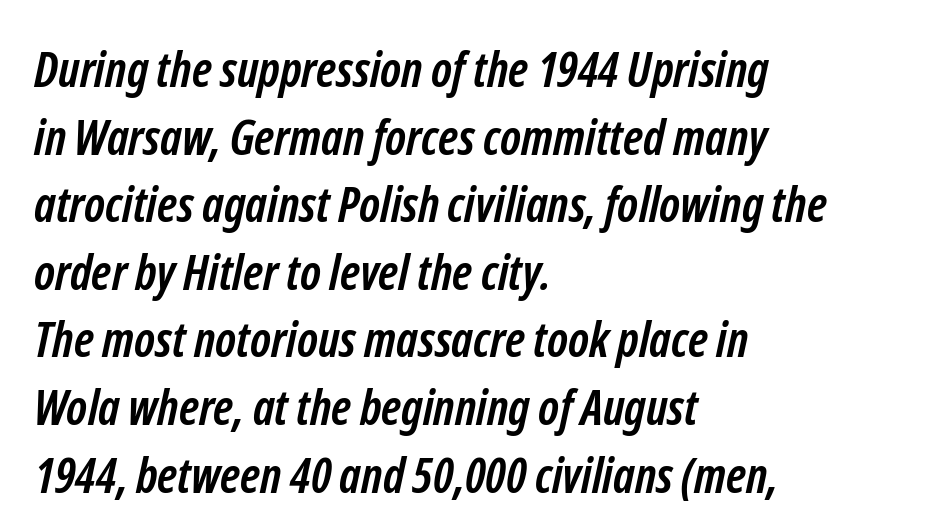
The image shows 49 px semibold, condensed sans-serif type; set left-aligned, normal line spacing (1.38x), normal letter spacing, not underlined; low stroke contrast and a medium x-height.
